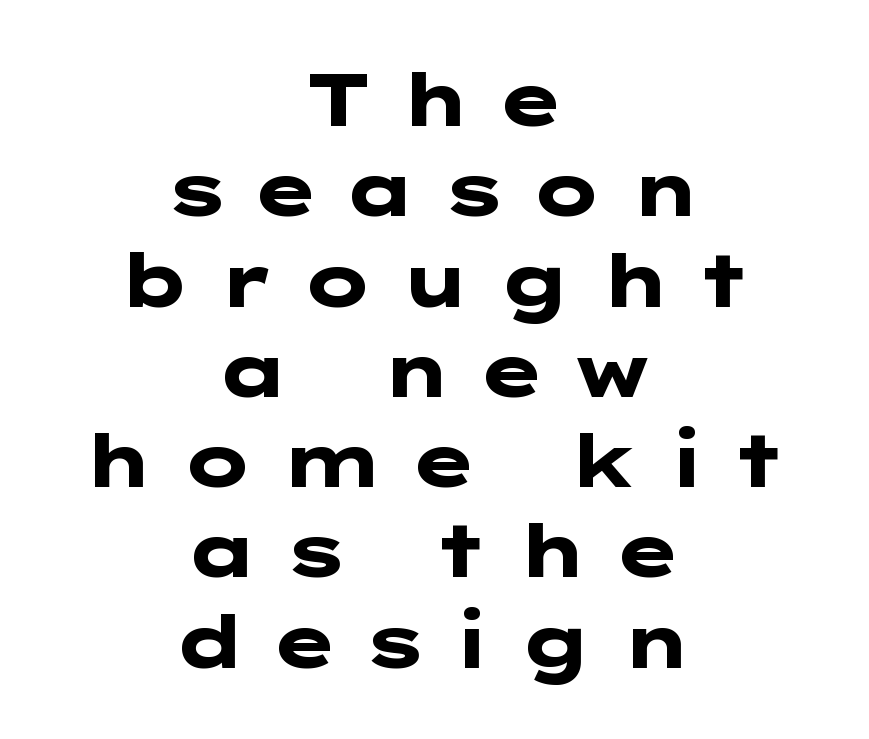
Q: Is the text bold? A: Yes.
Q: Is the text italic (slanted)? A: No, it is upright.
Q: Is the typeface a serif or a sans-serif typeface? A: Sans-serif.
Q: Is the text underlined? A: No.
Q: How is the paragraph aligned? A: Centered.
Q: Is the spacing between letters normal or unusually wide? A: Unusually wide.
Q: Width (condensed, normal, or wide)? A: Wide.
Q: Stroke contrast? A: Low.
Q: x-height? A: Medium.
